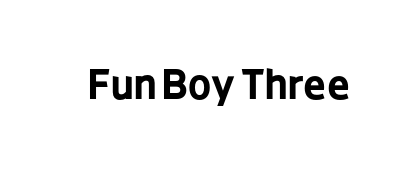
Q: Is the text bold? A: Yes.
Q: Is the text italic (slanted)? A: No, it is upright.
Q: Is the typeface a serif or a sans-serif typeface? A: Sans-serif.
Q: Is the text underlined? A: No.
Q: Is the spacing between letters normal or unusually wide? A: Normal.
Q: Width (condensed, normal, or wide)? A: Condensed.
Q: Stroke contrast? A: Low.
Q: x-height? A: Medium.
Q: Monospaced? A: No.
